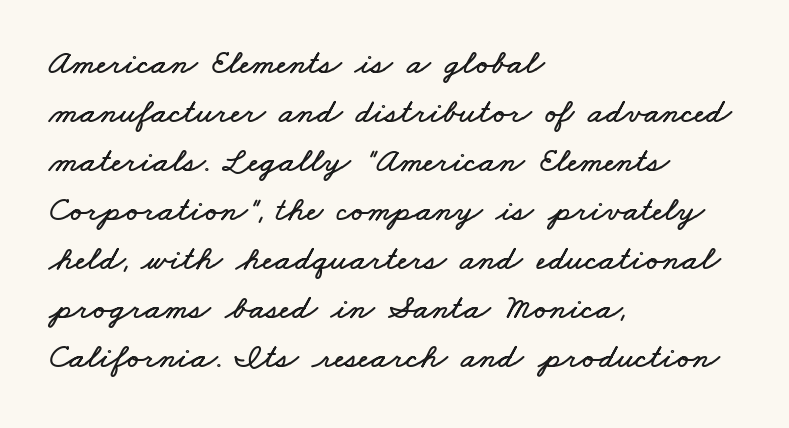
{"width": "wide", "stroke_contrast": "low", "x_height": "small", "monospaced": "no", "underline": "no", "align": "left", "line_spacing": "normal", "line_spacing_ratio": 1.4, "letter_spacing": "normal", "letter_spacing_em": 0.0, "glyph_px": 35}
